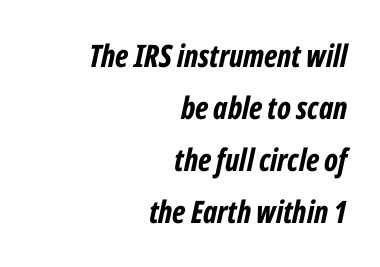
Q: Is the text bold? A: Yes.
Q: Is the text italic (slanted)? A: Yes, it leans right by about 12 degrees.
Q: Is the text underlined? A: No.
Q: How is the paragraph aligned? A: Right-aligned.
Q: Is the spacing between letters normal or unusually wide? A: Normal.
Q: Is the spacing between lines tight, normal or loose? A: Normal.
Q: Width (condensed, normal, or wide)? A: Condensed.
Q: Stroke contrast? A: Low.
Q: x-height? A: Medium.
Q: Monospaced? A: No.
